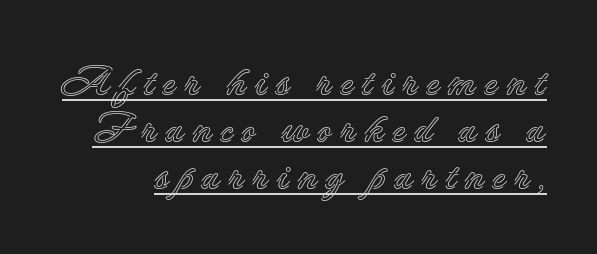
Q: Is the text italic (slanted)? A: Yes.
Q: Is the text underlined? A: Yes.
Q: Is the spacing between letters normal or unusually wide? A: Unusually wide.
Q: Is the spacing between lines tight, normal or loose? A: Tight.
Q: Width (condensed, normal, or wide)? A: Normal.
Q: x-height? A: Small.
Q: Monospaced? A: No.
